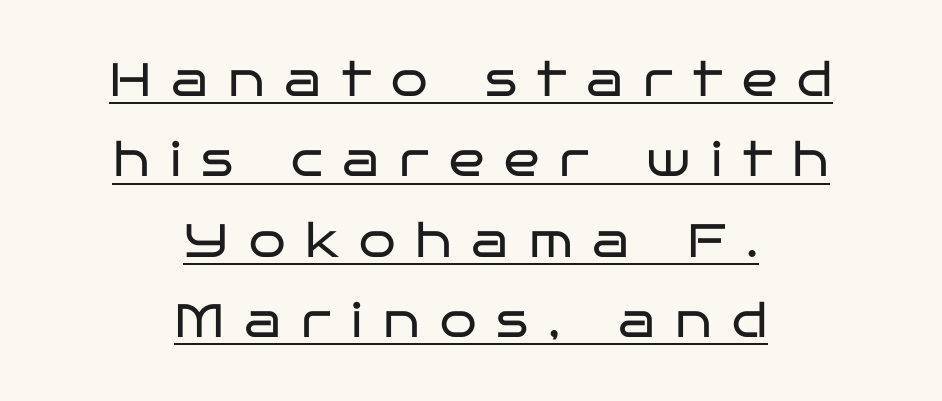
Compared with undecorated copy, this sample adds a rule below the words. In CSS terms this would be text-align: center. Does the type have serifs? No, each stem ends abruptly. The line texture is sparse and dotted thanks to wide tracking.
